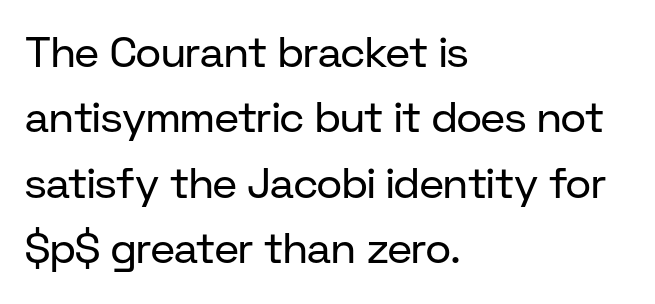
Q: Is the text bold? A: No.
Q: Is the text italic (slanted)? A: No, it is upright.
Q: Is the typeface a serif or a sans-serif typeface? A: Sans-serif.
Q: Is the text underlined? A: No.
Q: How is the paragraph aligned? A: Left-aligned.
Q: Is the spacing between letters normal or unusually wide? A: Normal.
Q: Is the spacing between lines tight, normal or loose? A: Normal.
Q: Width (condensed, normal, or wide)? A: Normal.
Q: Stroke contrast? A: Low.
Q: x-height? A: Medium.
Q: Monospaced? A: No.
